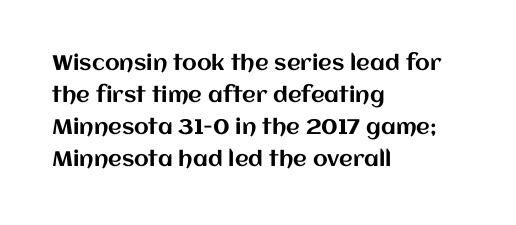
{"italic": "no", "underline": "no", "align": "left", "line_spacing": "normal", "line_spacing_ratio": 1.53, "letter_spacing": "normal", "letter_spacing_em": 0.0, "glyph_px": 21}
